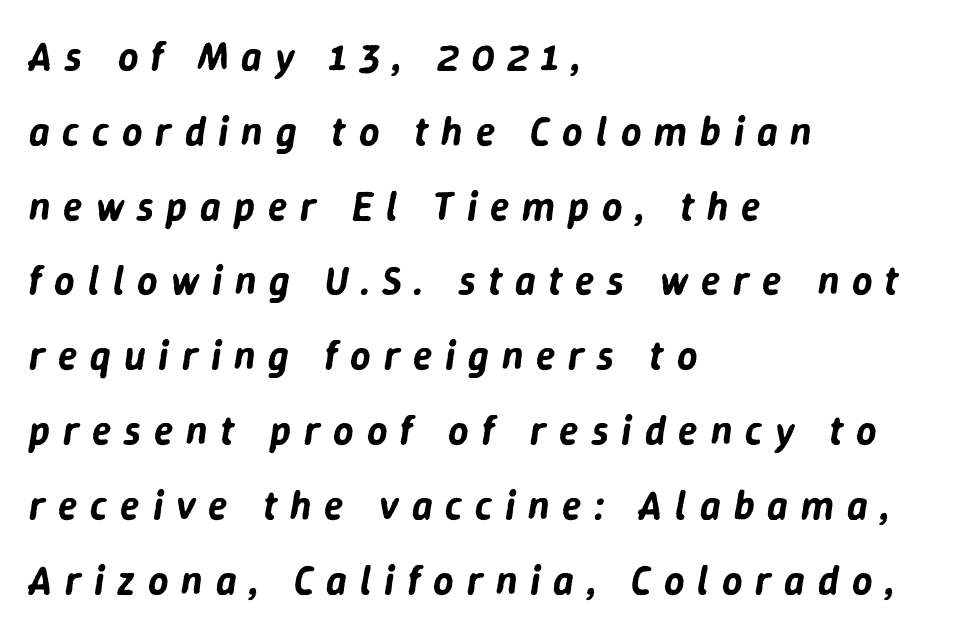
Think of a printed novel: that variable character pitch is what you see here. In terms of letterspacing, this is a distinctly airy, spread setting. Words float on clear page, feet unadorned. Alignment: flush left. Yep, that's italic — everything's leaning.
